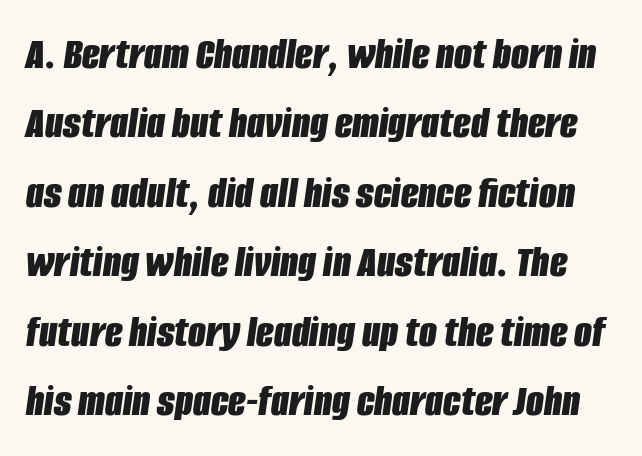
{"italic": "yes", "lean": "right", "slant_degrees": 8, "bold": "yes", "weight": "bold", "width": "condensed", "stroke_contrast": "low", "x_height": "large", "monospaced": "no", "underline": "no", "line_spacing": "normal", "line_spacing_ratio": 1.51, "letter_spacing": "normal", "letter_spacing_em": 0.0, "glyph_px": 46}
